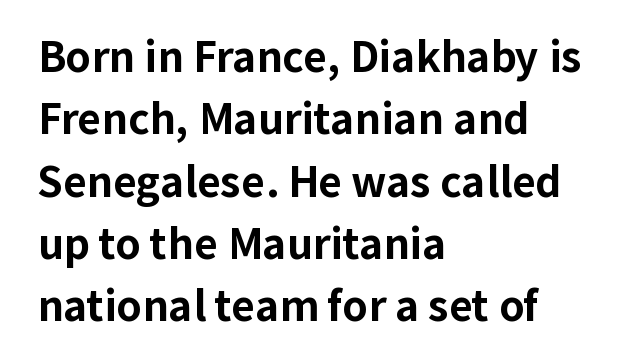
Character widths vary here, with narrow letters taking less room than wide ones. You could call the tracking neutral — neither tight nor loose. Grotesque or geometric, the face here clearly has no serifs. The space between consecutive lines is moderate. Chunky letters — that's bold for sure. The strip under each line holds only bare page.
